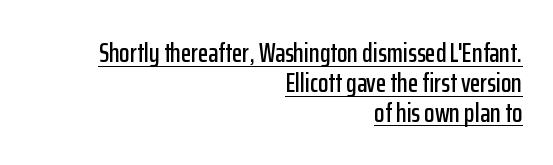
The image shows 27 px text type, upright; set right-aligned, tight line spacing (1.11x), normal letter spacing, underlined.
